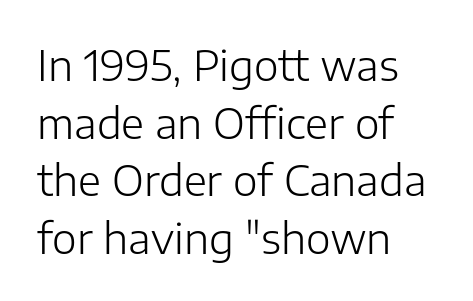
Q: Is the text bold? A: No.
Q: Is the text italic (slanted)? A: No, it is upright.
Q: Is the typeface a serif or a sans-serif typeface? A: Sans-serif.
Q: Is the text underlined? A: No.
Q: How is the paragraph aligned? A: Left-aligned.
Q: Is the spacing between letters normal or unusually wide? A: Normal.
Q: Is the spacing between lines tight, normal or loose? A: Normal.
Q: Width (condensed, normal, or wide)? A: Normal.
Q: Stroke contrast? A: Low.
Q: x-height? A: Medium.
Q: Monospaced? A: No.
